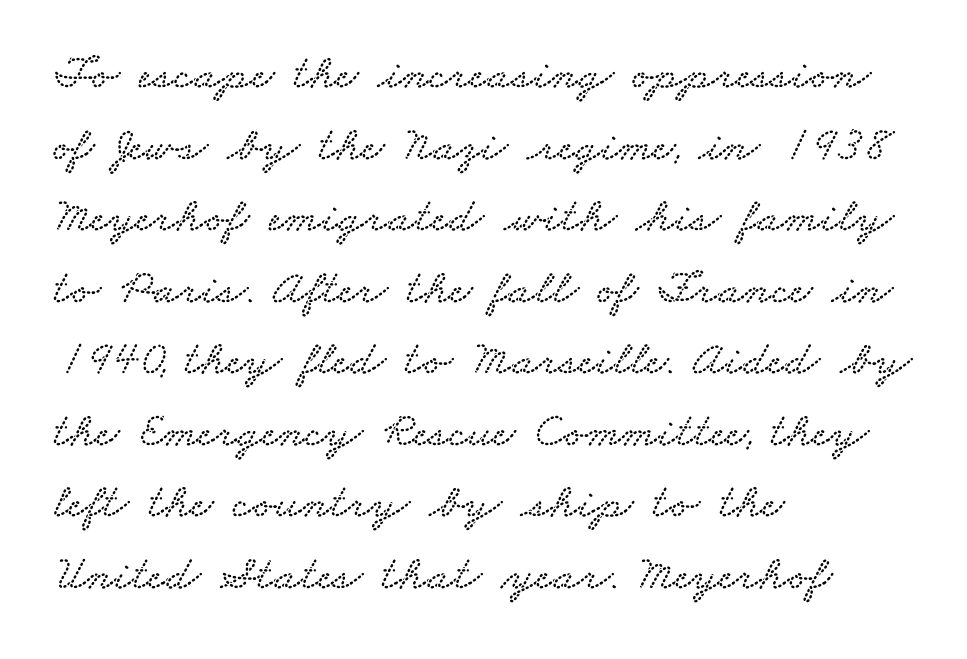
I'd call this a serif setting — the letters wear small feet. Words appear dense and cohesive because spacing is normal. Line starts are locked; line ends wander. Summary of vertical rhythm: regular, with standard interline spacing.
